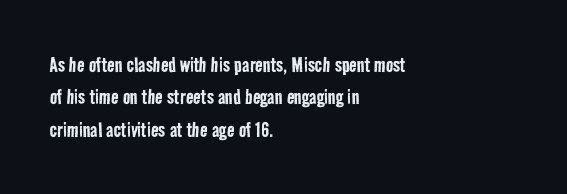
{"bold": "no", "underline": "no", "align": "left", "line_spacing": "normal", "line_spacing_ratio": 1.3, "letter_spacing": "normal", "letter_spacing_em": 0.0, "glyph_px": 25}
